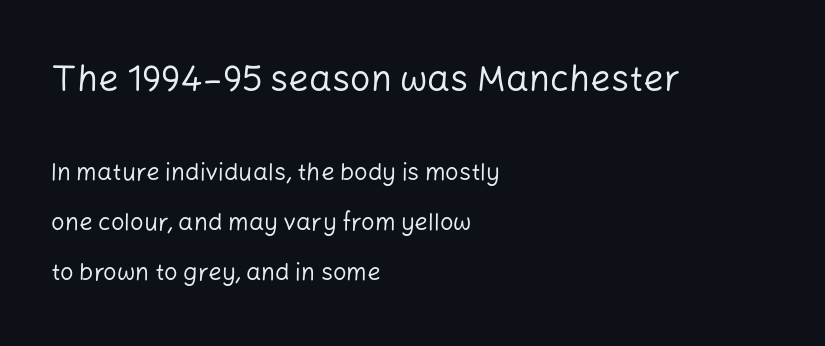
Q: Is the text bold? A: No.
Q: Is the text italic (slanted)? A: No, it is upright.
Q: Is the typeface a serif or a sans-serif typeface? A: Sans-serif.
Q: Is the text underlined? A: No.
Q: How is the paragraph aligned? A: Left-aligned.
Q: Is the spacing between letters normal or unusually wide? A: Normal.
Q: Is the spacing between lines tight, normal or loose? A: Loose.
Q: Which block of text is set in a larger size, the first (top) or the second (bottom)? A: The first (top) one.
Q: Width (condensed, normal, or wide)? A: Normal.
Q: Stroke contrast? A: Low.
Q: x-height? A: Medium.
Q: Monospaced? A: No.
